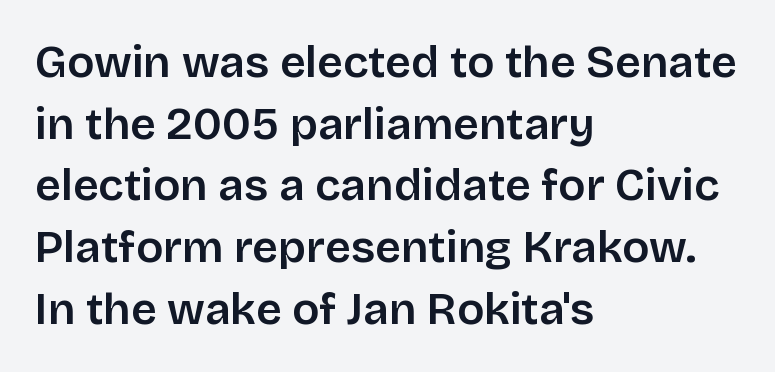
{"serif": "no", "italic": "no", "width": "normal", "stroke_contrast": "low", "x_height": "large", "monospaced": "no", "underline": "no", "align": "left", "line_spacing": "normal", "line_spacing_ratio": 1.37, "letter_spacing": "normal", "letter_spacing_em": 0.0, "glyph_px": 45}
